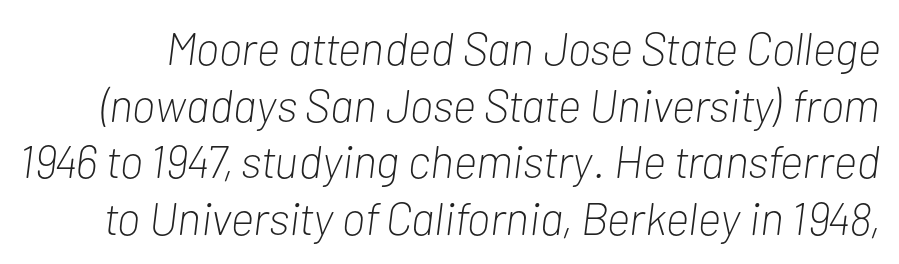
The image shows 46 px light, condensed type, italic (leaning right); set line spacing 1.23x, normal letter spacing, not underlined; low stroke contrast and a medium x-height.
